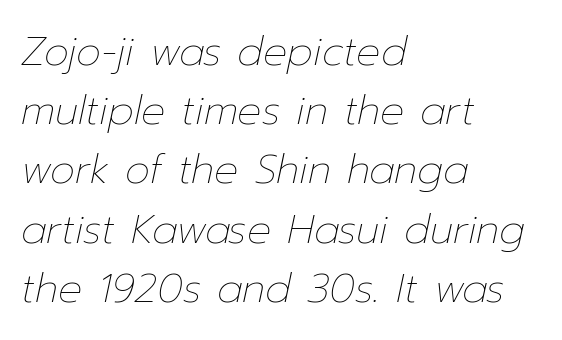
Q: Is the text bold? A: No.
Q: Is the text italic (slanted)? A: Yes, it leans right by about 12 degrees.
Q: Is the text underlined? A: No.
Q: How is the paragraph aligned? A: Left-aligned.
Q: Is the spacing between letters normal or unusually wide? A: Normal.
Q: Is the spacing between lines tight, normal or loose? A: Normal.
Q: Width (condensed, normal, or wide)? A: Normal.
Q: Stroke contrast? A: Low.
Q: x-height? A: Medium.
Q: Monospaced? A: No.
